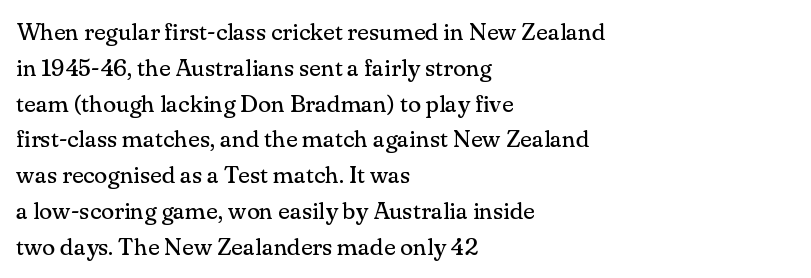
The setting favours the left margin, as ordinary paragraphs usually do. Upright lettering throughout. Letter spacing: default. No chunkiness to these letters — they're not bold.
